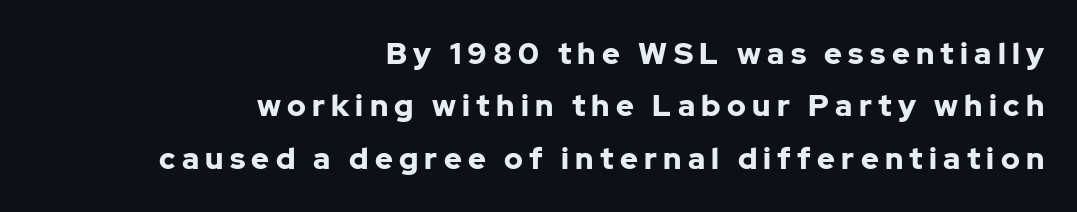
Q: Is the text bold? A: Yes.
Q: Is the text italic (slanted)? A: No, it is upright.
Q: Is the typeface a serif or a sans-serif typeface? A: Sans-serif.
Q: Is the text underlined? A: No.
Q: How is the paragraph aligned? A: Right-aligned.
Q: Is the spacing between letters normal or unusually wide? A: Unusually wide.
Q: Width (condensed, normal, or wide)? A: Normal.
Q: Stroke contrast? A: Low.
Q: x-height? A: Medium.
Q: Monospaced? A: No.
